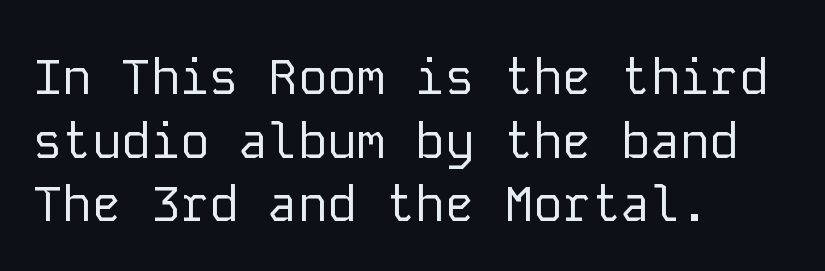
{"serif": "no", "italic": "no", "bold": "no", "weight": "regular", "width": "normal", "stroke_contrast": "low", "x_height": "medium", "monospaced": "yes", "underline": "no", "align": "left", "line_spacing": "normal", "line_spacing_ratio": 1.3, "letter_spacing": "normal", "letter_spacing_em": 0.0, "glyph_px": 49}
